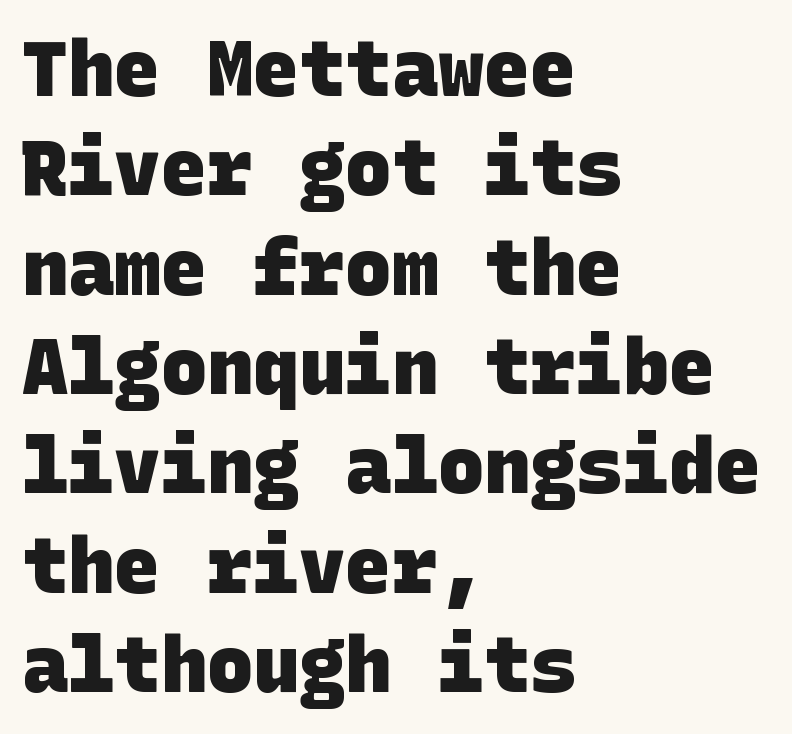
The image shows 77 px heavy sans-serif type; set left-aligned, normal line spacing (1.29x), normal letter spacing, not underlined; low stroke contrast and a large x-height.
